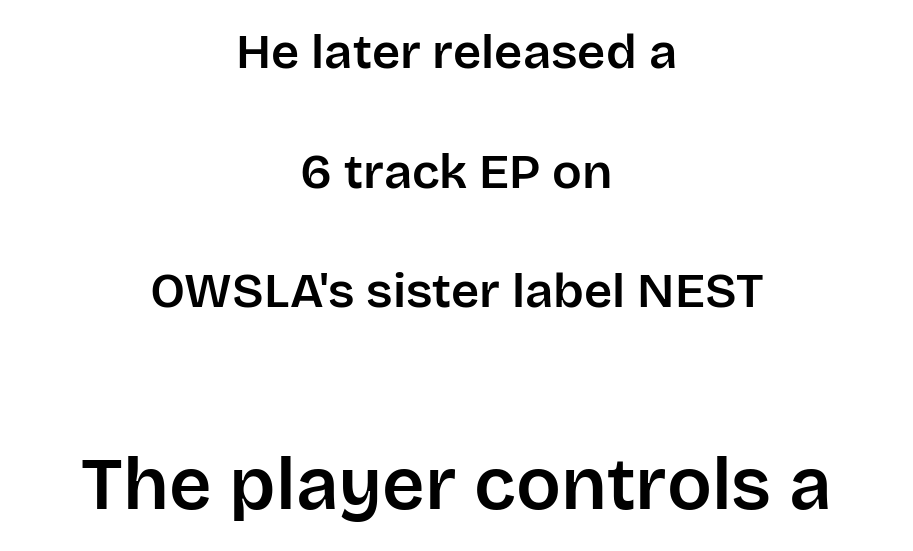
The image shows 74 px sans-serif type, upright; set centered, loose line spacing (2.44x), normal letter spacing, not underlined; the second (bottom) block is 1.51x larger; low stroke contrast and a large x-height.
